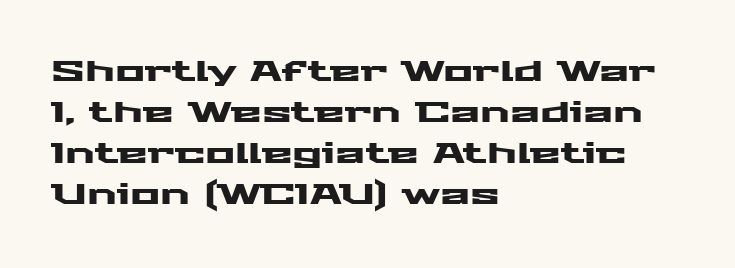
The image shows 28 px wide sans-serif type, upright; set left-aligned, normal line spacing (1.46x), normal letter spacing, not underlined; medium stroke contrast and a medium x-height.
